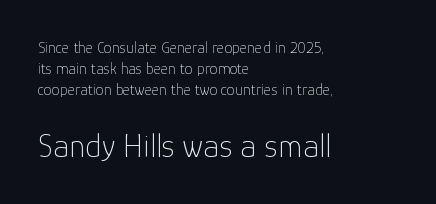
Q: Is the text bold? A: No.
Q: Is the text italic (slanted)? A: No, it is upright.
Q: Is the typeface a serif or a sans-serif typeface? A: Sans-serif.
Q: Is the text underlined? A: No.
Q: How is the paragraph aligned? A: Left-aligned.
Q: Is the spacing between letters normal or unusually wide? A: Normal.
Q: Is the spacing between lines tight, normal or loose? A: Normal.
Q: Which block of text is set in a larger size, the first (top) or the second (bottom)? A: The second (bottom) one.
Q: Width (condensed, normal, or wide)? A: Normal.
Q: Stroke contrast? A: Low.
Q: x-height? A: Medium.
Q: Monospaced? A: No.
